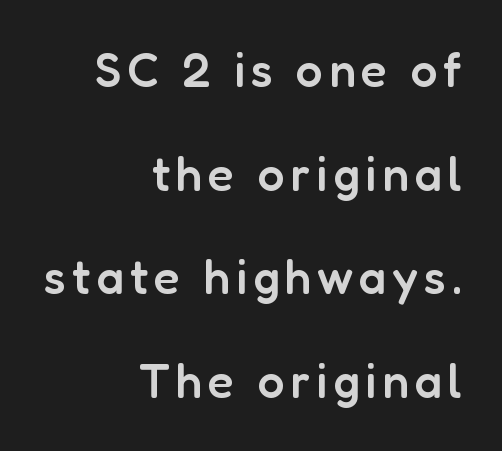
The image shows 48 px semibold sans-serif type, upright; set right-aligned, loose line spacing (2.16x), not underlined; low stroke contrast and a medium x-height.
